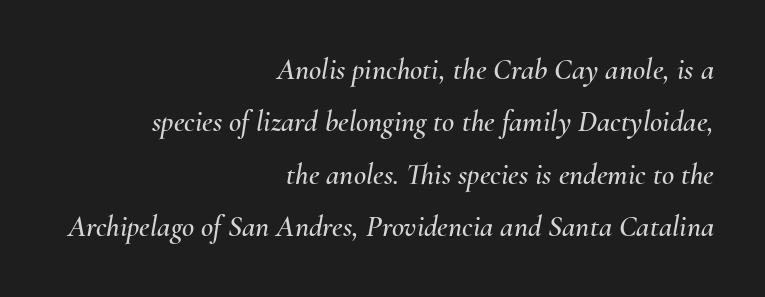
A typesetter would call this proportional, since set widths differ per character. Is the type slanted? Yes — the strokes lean at a clear angle. Just letters on the line, the space beneath them empty. The face used here is rendered with its standard letterfit. Short and long lines alike share a common ending point at right.
